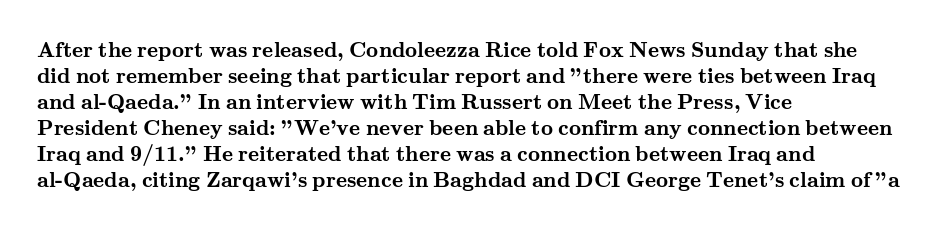
The strokes are fattened all the way to bold. Visually the block forms a straight wall on the left and a jagged coastline on the right. A typesetter would mark this as roman, not italic. The words here are not underlined.
